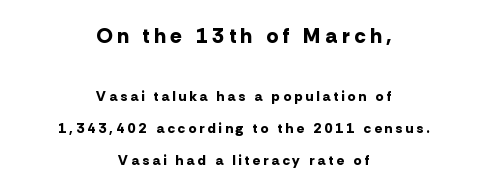
{"italic": "no", "bold": "yes", "underline": "no", "align": "center", "line_spacing": "loose", "line_spacing_ratio": 2.28, "letter_spacing": "wide", "letter_spacing_em": 0.23, "larger_block": "first", "size_ratio": 1.5, "glyph_px": 21}
